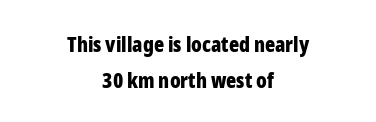
{"italic": "no", "bold": "yes", "underline": "no", "align": "center", "line_spacing_ratio": 1.72, "letter_spacing": "normal", "letter_spacing_em": 0.0, "glyph_px": 21}
